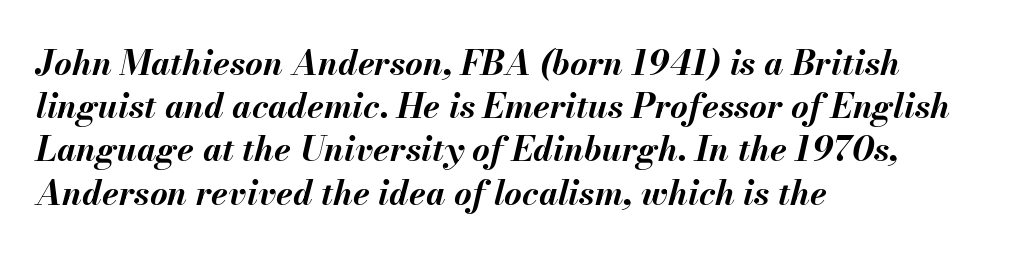
Q: Is the text bold? A: Yes.
Q: Is the text italic (slanted)? A: Yes, it leans right by about 13 degrees.
Q: Is the text underlined? A: No.
Q: How is the paragraph aligned? A: Left-aligned.
Q: Is the spacing between letters normal or unusually wide? A: Normal.
Q: Is the spacing between lines tight, normal or loose? A: Normal.
Q: Width (condensed, normal, or wide)? A: Normal.
Q: Stroke contrast? A: Medium.
Q: x-height? A: Small.
Q: Monospaced? A: No.
